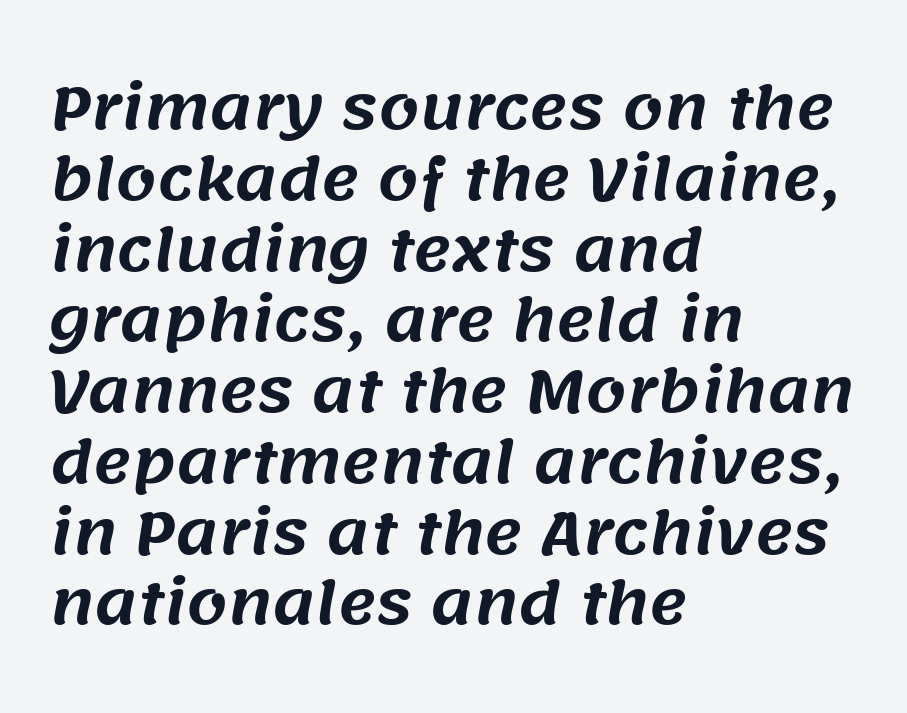
Q: Is the typeface a serif or a sans-serif typeface? A: Sans-serif.
Q: Is the text underlined? A: No.
Q: How is the paragraph aligned? A: Left-aligned.
Q: Is the spacing between letters normal or unusually wide? A: Normal.
Q: Width (condensed, normal, or wide)? A: Normal.
Q: Stroke contrast? A: Medium.
Q: x-height? A: Large.
Q: Monospaced? A: No.
